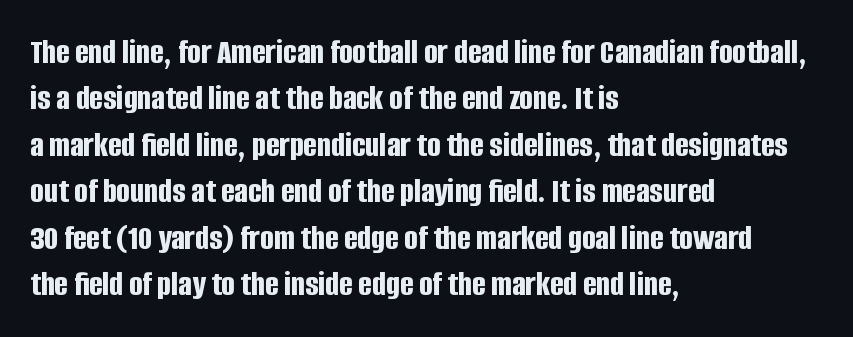
Q: Is the text bold? A: Yes.
Q: Is the text italic (slanted)? A: No, it is upright.
Q: Is the typeface a serif or a sans-serif typeface? A: Sans-serif.
Q: Is the text underlined? A: No.
Q: How is the paragraph aligned? A: Left-aligned.
Q: Is the spacing between letters normal or unusually wide? A: Normal.
Q: Is the spacing between lines tight, normal or loose? A: Normal.
Q: Width (condensed, normal, or wide)? A: Condensed.
Q: Stroke contrast? A: Low.
Q: x-height? A: Large.
Q: Monospaced? A: No.
